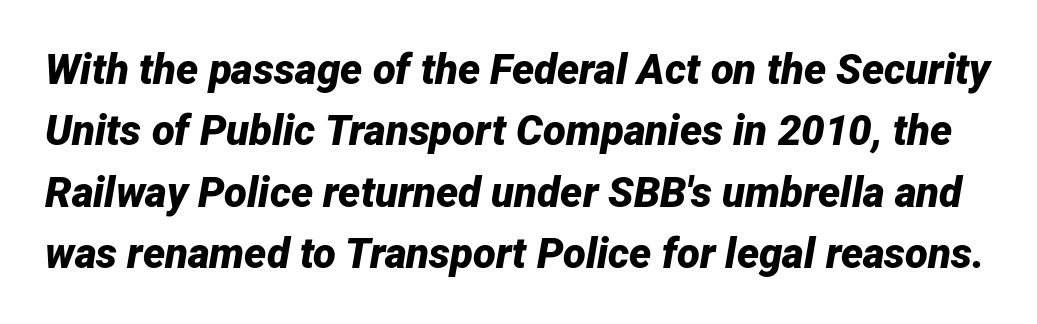
Q: Is the text bold? A: Yes.
Q: Is the text italic (slanted)? A: Yes, it leans right by about 12 degrees.
Q: Is the text underlined? A: No.
Q: Is the spacing between letters normal or unusually wide? A: Normal.
Q: Is the spacing between lines tight, normal or loose? A: Normal.
Q: Width (condensed, normal, or wide)? A: Normal.
Q: Stroke contrast? A: Low.
Q: x-height? A: Medium.
Q: Monospaced? A: No.
